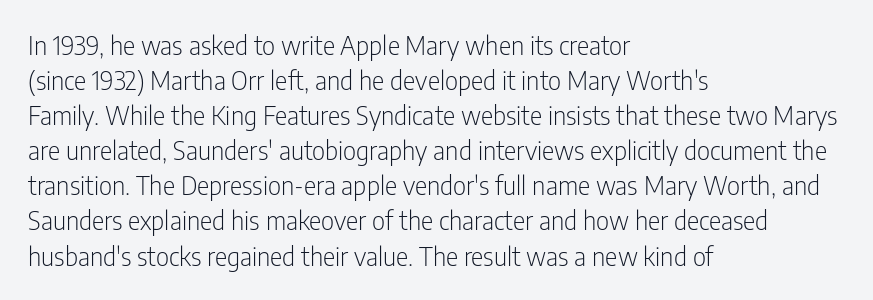
The image shows 26 px text type, upright; set left-aligned, normal line spacing (1.35x), normal letter spacing, not underlined.
